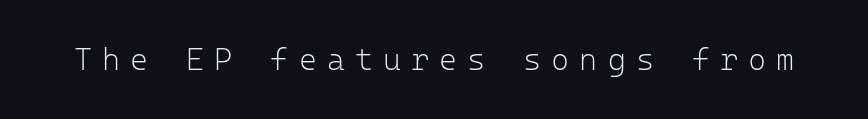
Q: Is the text bold? A: No.
Q: Is the text italic (slanted)? A: No, it is upright.
Q: Is the typeface a serif or a sans-serif typeface? A: Sans-serif.
Q: Is the text underlined? A: No.
Q: Is the spacing between letters normal or unusually wide? A: Unusually wide.
Q: Width (condensed, normal, or wide)? A: Normal.
Q: Stroke contrast? A: Low.
Q: x-height? A: Medium.
Q: Monospaced? A: Yes.
